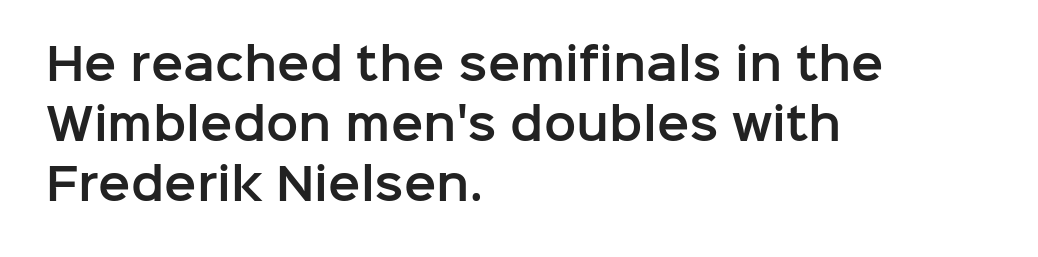
Q: Is the text italic (slanted)? A: No, it is upright.
Q: Is the typeface a serif or a sans-serif typeface? A: Sans-serif.
Q: Is the text underlined? A: No.
Q: How is the paragraph aligned? A: Left-aligned.
Q: Is the spacing between letters normal or unusually wide? A: Normal.
Q: Is the spacing between lines tight, normal or loose? A: Normal.
Q: Width (condensed, normal, or wide)? A: Normal.
Q: Stroke contrast? A: Low.
Q: x-height? A: Medium.
Q: Monospaced? A: No.
